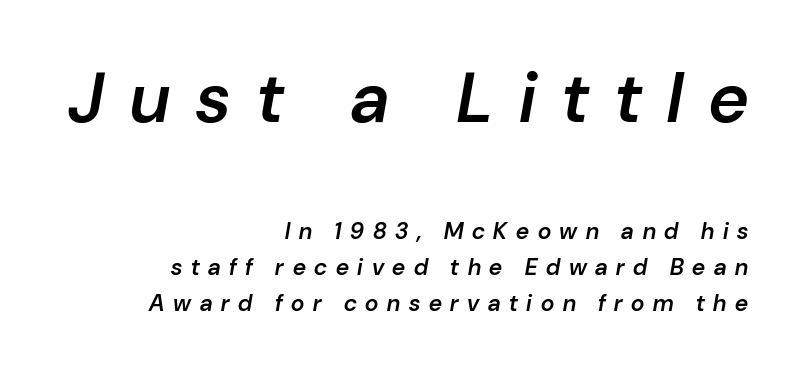
Q: Is the text bold? A: Semi-bold.
Q: Is the text italic (slanted)? A: Yes, it leans right by about 10 degrees.
Q: Is the text underlined? A: No.
Q: How is the paragraph aligned? A: Right-aligned.
Q: Is the spacing between letters normal or unusually wide? A: Unusually wide.
Q: Is the spacing between lines tight, normal or loose? A: Normal.
Q: Which block of text is set in a larger size, the first (top) or the second (bottom)? A: The first (top) one.
Q: Width (condensed, normal, or wide)? A: Normal.
Q: Stroke contrast? A: Low.
Q: x-height? A: Medium.
Q: Monospaced? A: No.
